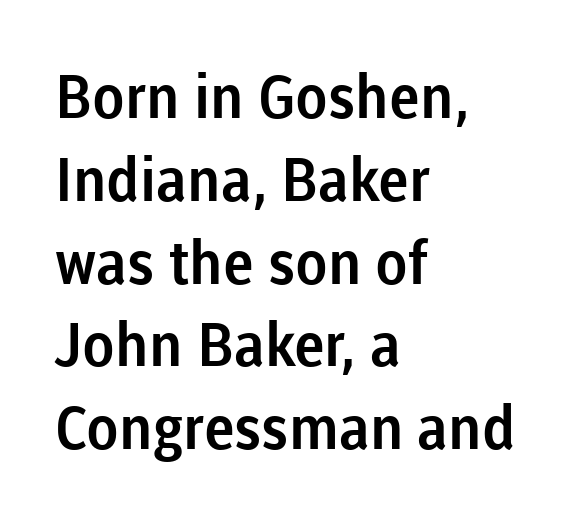
{"serif": "no", "italic": "no", "width": "normal", "stroke_contrast": "low", "x_height": "medium", "monospaced": "no", "underline": "no", "align": "left", "line_spacing": "normal", "line_spacing_ratio": 1.38, "letter_spacing": "normal", "letter_spacing_em": 0.0, "glyph_px": 60}
